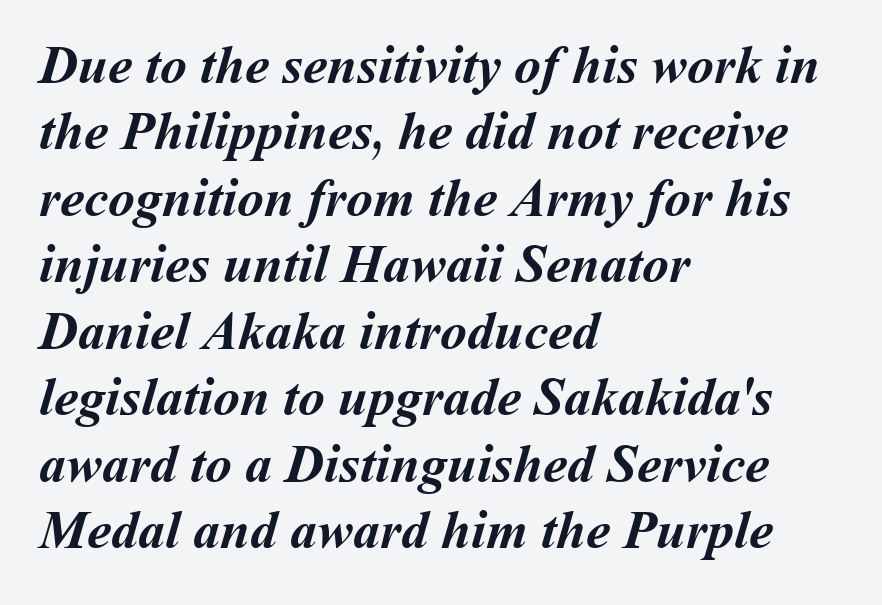
The image shows 54 px semibold type; set left-aligned, line spacing 1.23x, normal letter spacing, not underlined; medium stroke contrast and a medium x-height.
